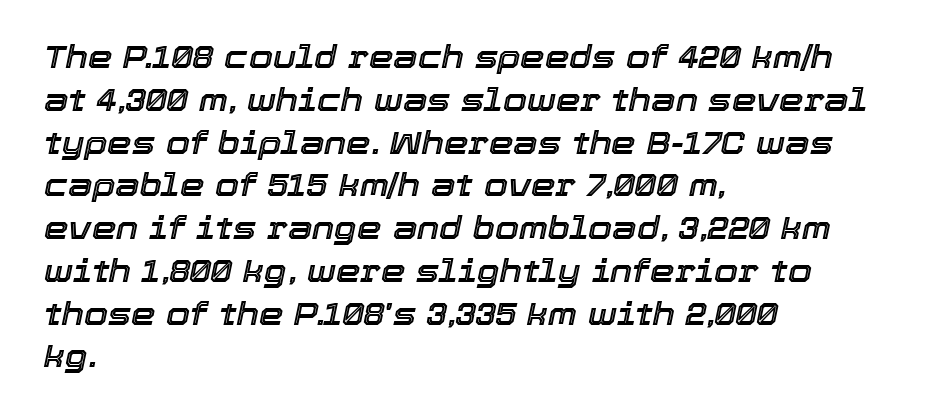
The image shows 31 px text type, italic (leaning right); set left-aligned, normal line spacing (1.38x), normal letter spacing, not underlined; a medium x-height.
